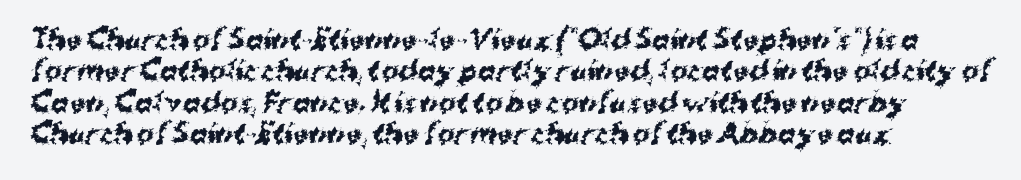
Q: Is the text bold? A: Yes.
Q: Is the text underlined? A: No.
Q: How is the paragraph aligned? A: Left-aligned.
Q: Is the spacing between letters normal or unusually wide? A: Normal.
